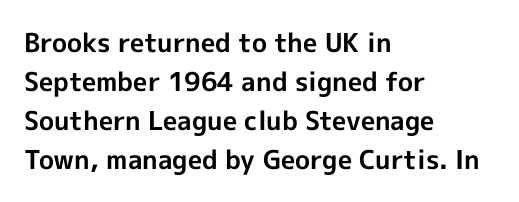
{"italic": "no", "bold": "yes", "underline": "no", "align": "left", "line_spacing": "normal", "line_spacing_ratio": 1.5, "letter_spacing": "normal", "letter_spacing_em": 0.0, "glyph_px": 26}
